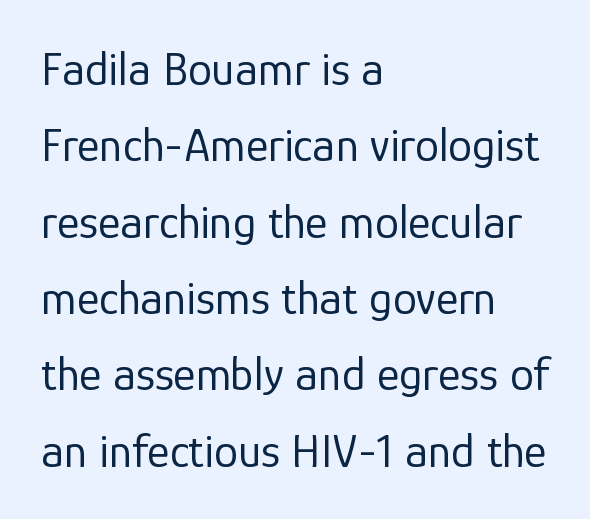
{"serif": "no", "italic": "no", "bold": "no", "weight": "regular", "width": "normal", "stroke_contrast": "low", "x_height": "medium", "monospaced": "no", "underline": "no", "align": "left", "line_spacing": "normal", "line_spacing_ratio": 1.59, "letter_spacing": "normal", "letter_spacing_em": 0.0, "glyph_px": 48}
